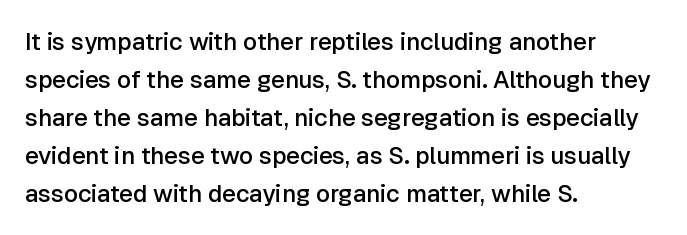
Type without underlining. The rendering keeps characters at their native spacing. It's the straight-up-and-down kind of type. Honestly, the row spacing looks completely unremarkable. One-word summary of the alignment: left. Semibold letterforms, between regular and bold.
